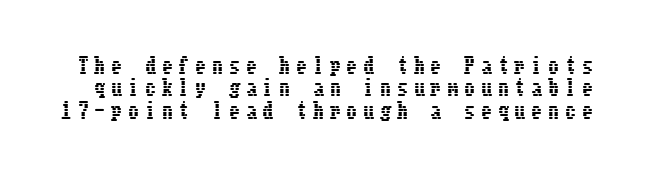
The letterforms stand isolated, each surrounded by extra space. The designer dialed line spacing down below the default. Descenders are the only things crossing below the line. Every stem runs plumb, perpendicular to the baseline.
